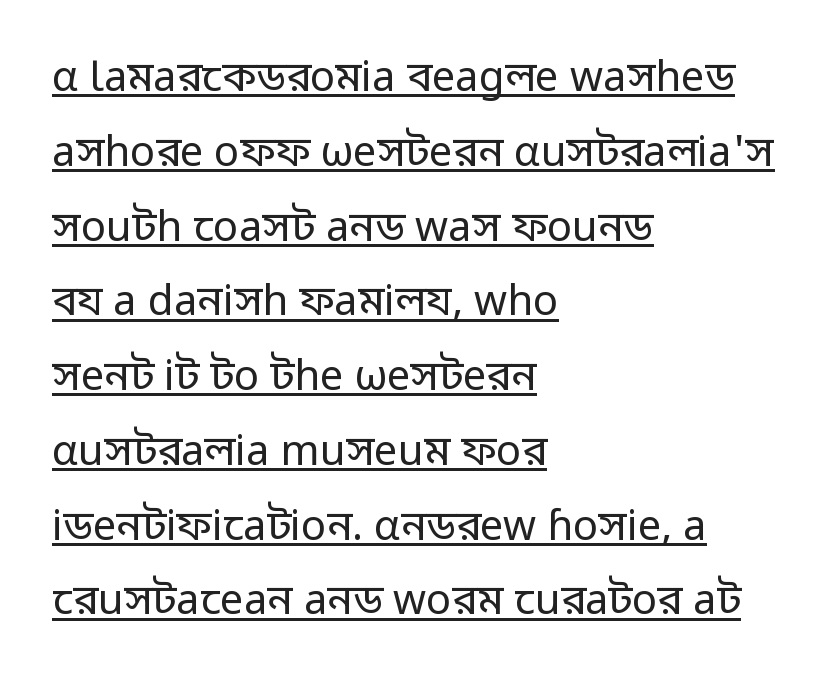
The image shows 42 px regular-weight sans-serif type, upright; set left-aligned, line spacing 1.78x, normal letter spacing, underlined; low stroke contrast and a medium x-height.
